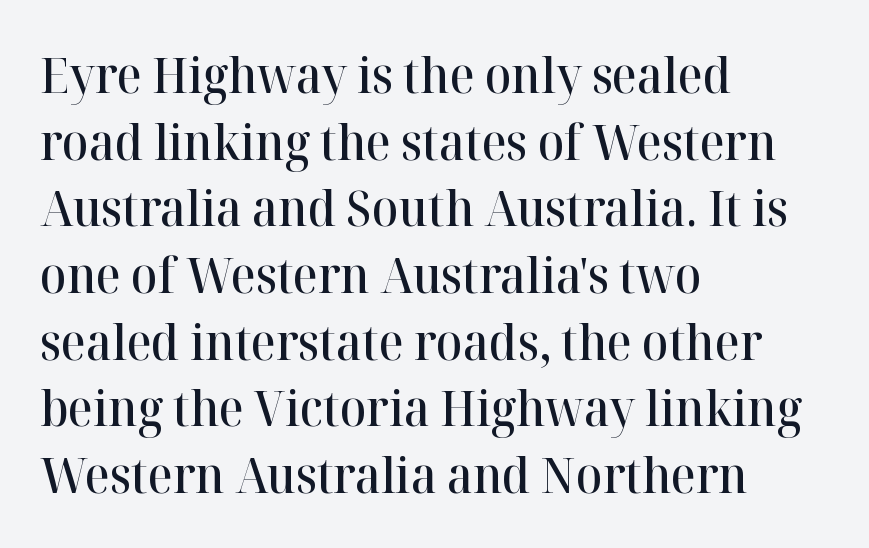
{"serif": "yes", "italic": "no", "bold": "semi", "weight": "semibold", "width": "normal", "stroke_contrast": "high", "x_height": "medium", "monospaced": "no", "underline": "no", "align": "left", "line_spacing": "normal", "line_spacing_ratio": 1.36, "letter_spacing": "normal", "letter_spacing_em": 0.0, "glyph_px": 49}
